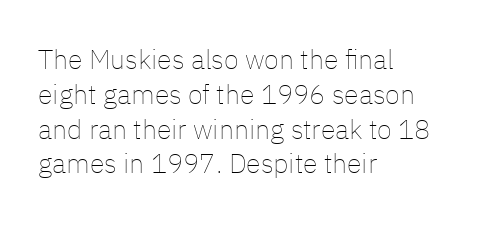
{"italic": "no", "bold": "no", "underline": "no", "align": "left", "line_spacing": "normal", "line_spacing_ratio": 1.29, "letter_spacing": "normal", "letter_spacing_em": 0.0, "glyph_px": 27}
